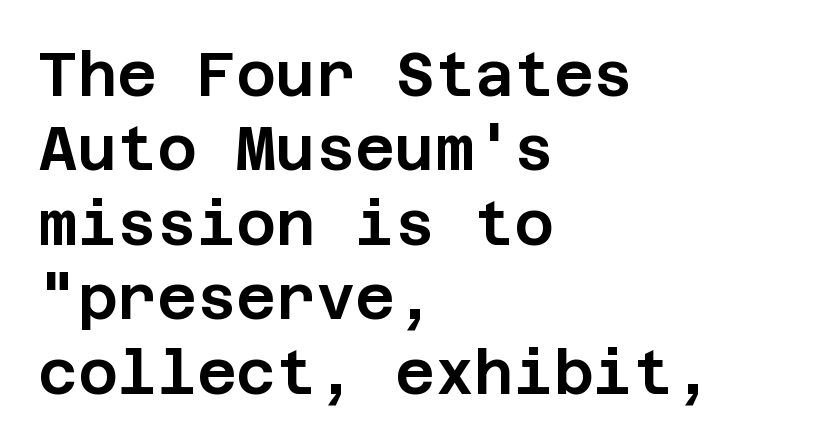
Layout note: lines flush left. What stands out about the letter spacing? Nothing — it is the standard amount. Quick note: not italic, upright. This sample uses a sans-serif face. The area under the type is left untouched.
